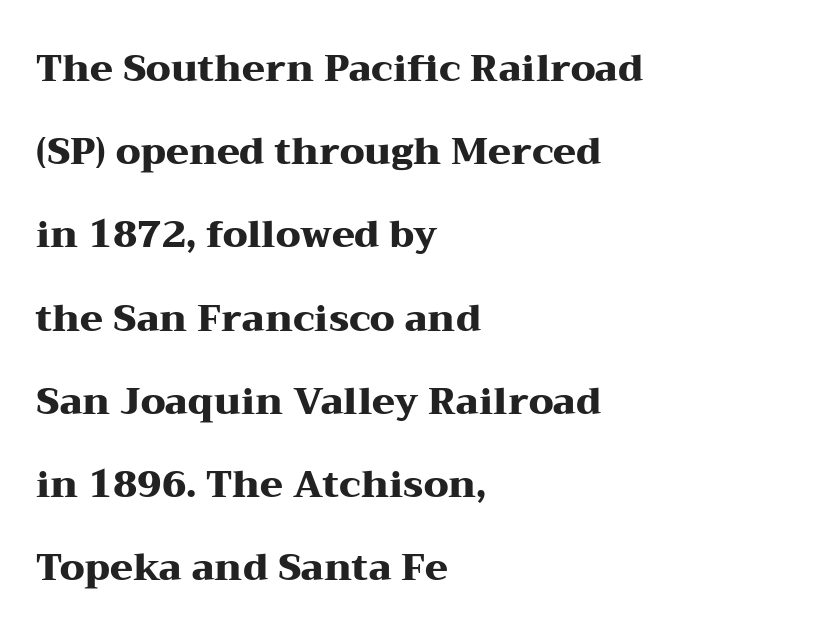
The image shows 37 px heavy, wide serif type, upright; set left-aligned, loose line spacing (2.25x), normal letter spacing, not underlined; medium stroke contrast and a medium x-height.
